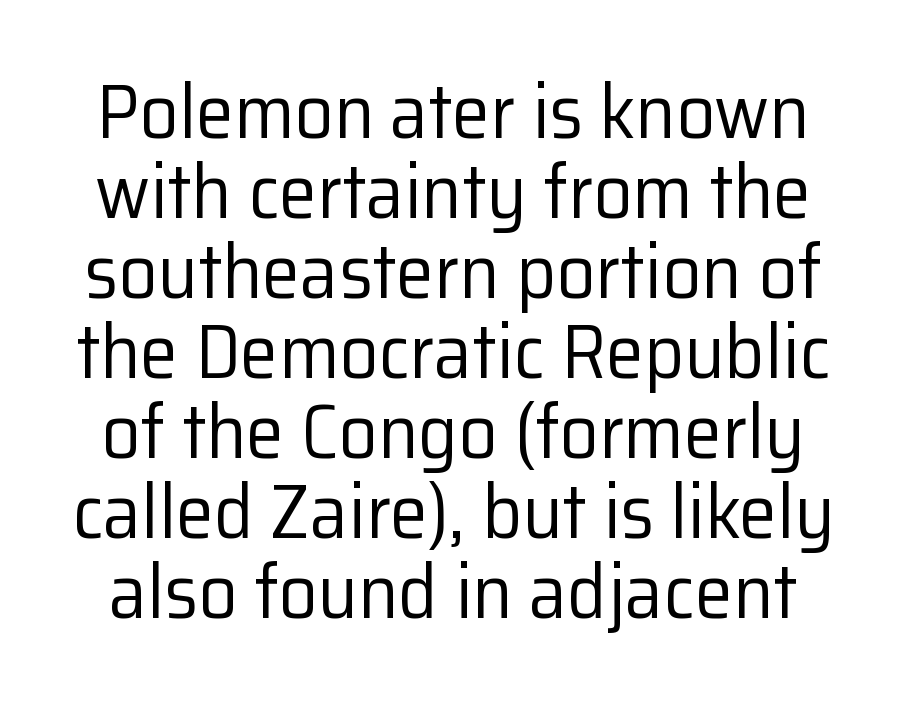
Has an underline been added? It has not. Do the characters align in a grid? No, the font is proportional. Weight: not bold — regular or lighter. The passage shown stacks its lines with hardly any gap.
